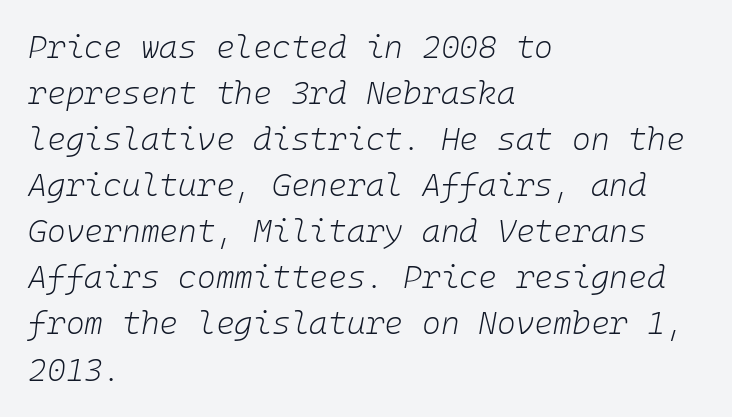
Is the block centered? No — it sits flush against the left margin. Compared with a typical body face, this is equally light or lighter still. Is the letter spacing exaggerated? No — it looks like the ordinary default. Decoration check: the copy has no underline.
